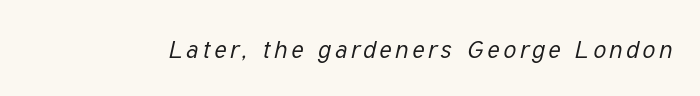
Bold? No — there's no thickening of the strokes. Check the space under the baseline: it is left empty. The font's italic variant was chosen for this text.
